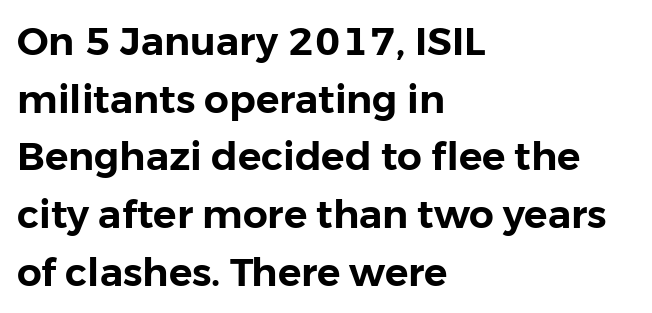
Q: Is the text italic (slanted)? A: No, it is upright.
Q: Is the typeface a serif or a sans-serif typeface? A: Sans-serif.
Q: Is the text underlined? A: No.
Q: How is the paragraph aligned? A: Left-aligned.
Q: Is the spacing between letters normal or unusually wide? A: Normal.
Q: Is the spacing between lines tight, normal or loose? A: Normal.
Q: Width (condensed, normal, or wide)? A: Normal.
Q: Stroke contrast? A: Low.
Q: x-height? A: Medium.
Q: Monospaced? A: No.
